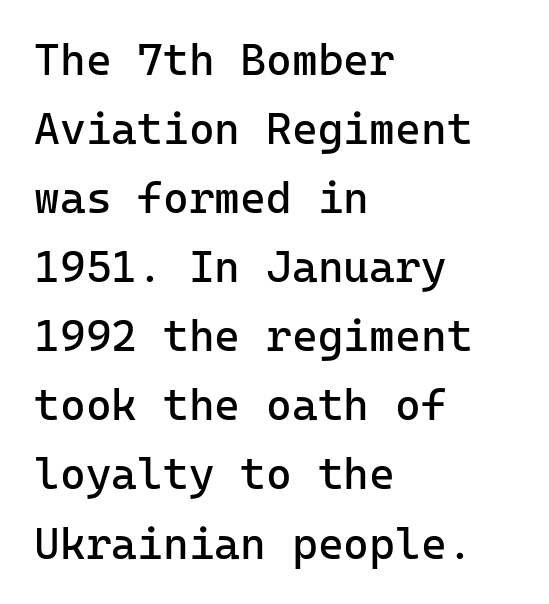
{"serif": "no", "italic": "no", "bold": "no", "weight": "regular", "width": "normal", "stroke_contrast": "low", "x_height": "medium", "monospaced": "yes", "underline": "no", "align": "left", "line_spacing": "normal", "line_spacing_ratio": 1.57, "letter_spacing": "normal", "letter_spacing_em": 0.0, "glyph_px": 44}
